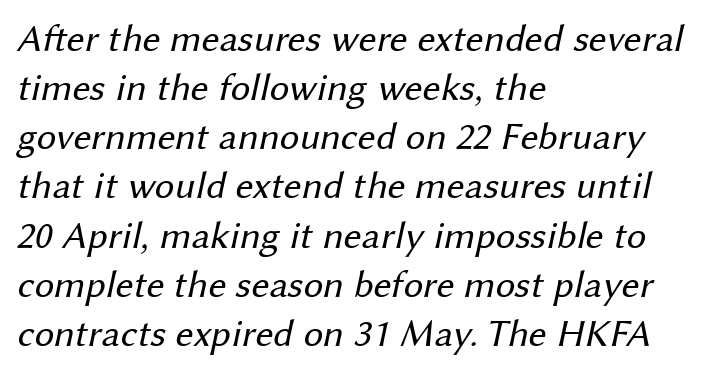
Q: Is the text bold? A: No.
Q: Is the typeface a serif or a sans-serif typeface? A: Sans-serif.
Q: Is the text underlined? A: No.
Q: How is the paragraph aligned? A: Left-aligned.
Q: Is the spacing between letters normal or unusually wide? A: Normal.
Q: Is the spacing between lines tight, normal or loose? A: Normal.
Q: Width (condensed, normal, or wide)? A: Normal.
Q: Stroke contrast? A: Medium.
Q: x-height? A: Medium.
Q: Monospaced? A: No.
